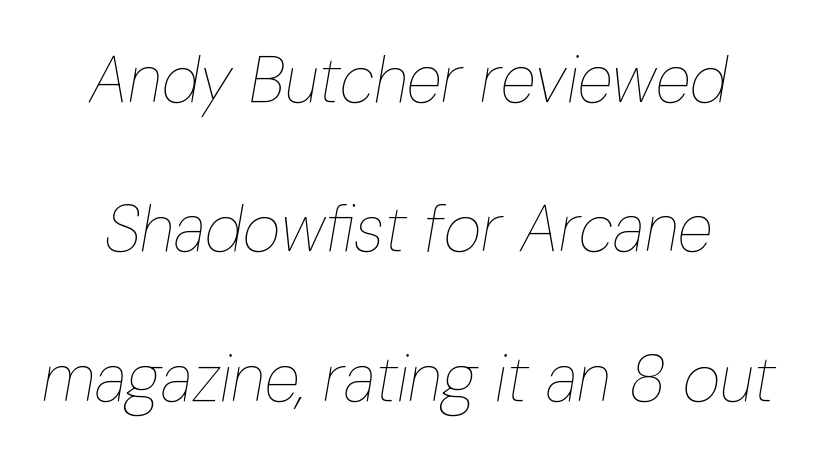
The image shows 65 px thin, condensed type, italic (leaning right); set loose line spacing (2.3x), normal letter spacing, not underlined; low stroke contrast and a medium x-height.
